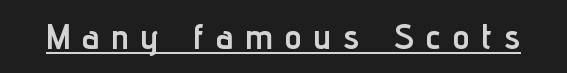
The image shows 34 px semibold, condensed sans-serif type, upright; set unusually wide letter spacing (+0.36 em), underlined; low stroke contrast and a medium x-height.
